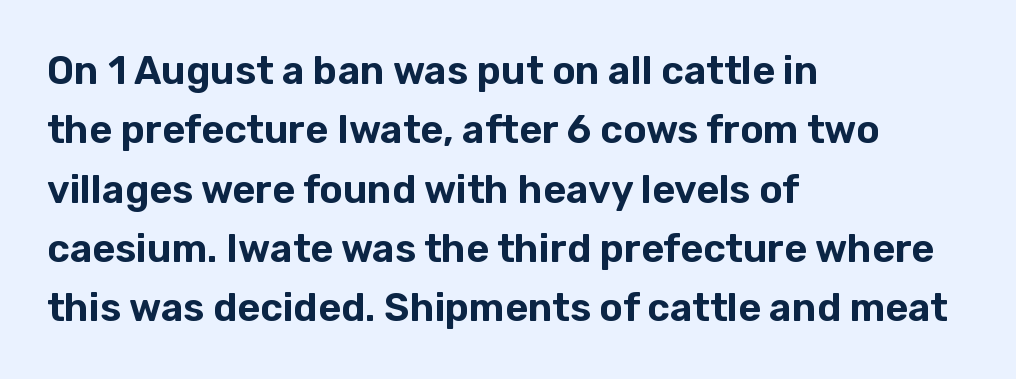
{"serif": "no", "italic": "no", "width": "normal", "stroke_contrast": "low", "x_height": "medium", "monospaced": "no", "underline": "no", "align": "left", "line_spacing": "normal", "line_spacing_ratio": 1.52, "letter_spacing": "normal", "letter_spacing_em": 0.0, "glyph_px": 39}
